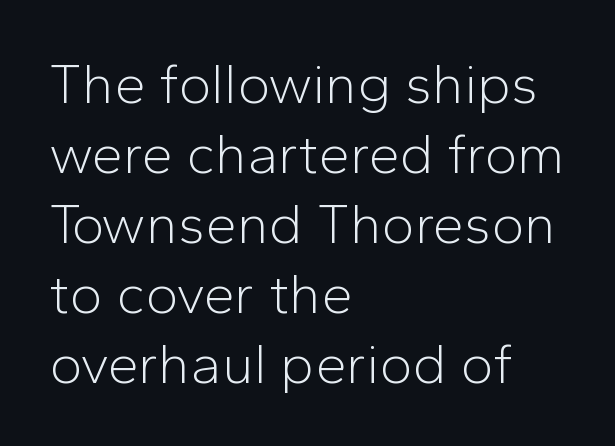
The line-height multiplier appears to be the usual default. The type sits square on the baseline with zero lean. The text was rendered using a sans face with plain stroke endings. Anything drawn beneath the words? Only blank space.
